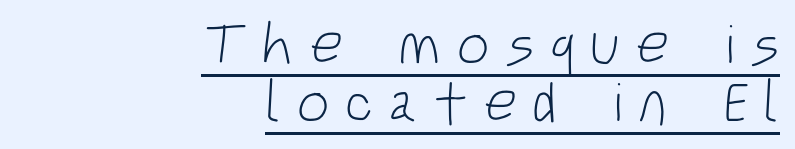
The image shows 58 px light, condensed sans-serif type; set right-aligned, tight line spacing (1.0x), unusually wide letter spacing (+0.26 em), underlined; low stroke contrast and a large x-height.
